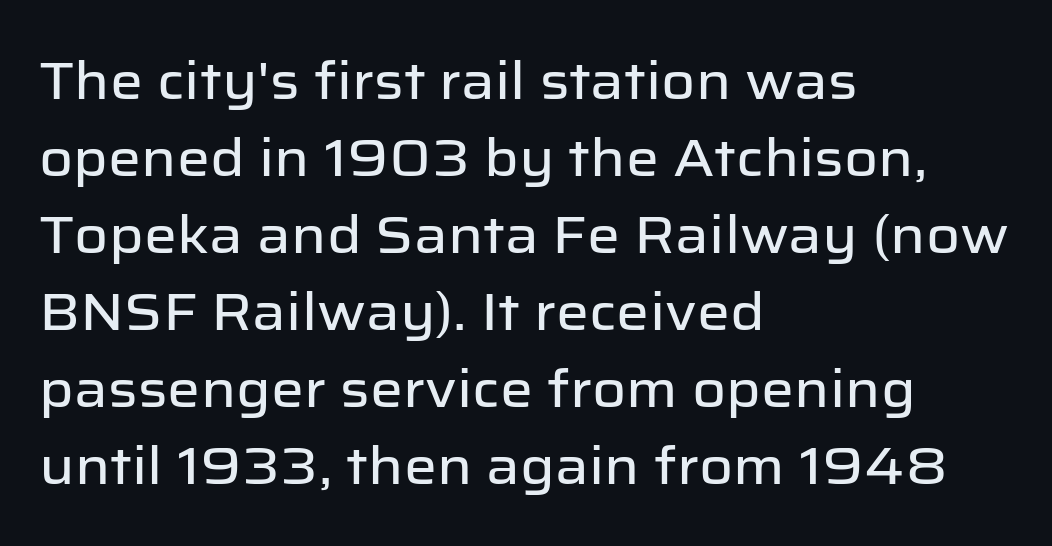
Q: Is the text italic (slanted)? A: No, it is upright.
Q: Is the typeface a serif or a sans-serif typeface? A: Sans-serif.
Q: Is the text underlined? A: No.
Q: How is the paragraph aligned? A: Left-aligned.
Q: Is the spacing between letters normal or unusually wide? A: Normal.
Q: Is the spacing between lines tight, normal or loose? A: Normal.
Q: Width (condensed, normal, or wide)? A: Normal.
Q: Stroke contrast? A: Low.
Q: x-height? A: Medium.
Q: Monospaced? A: No.
